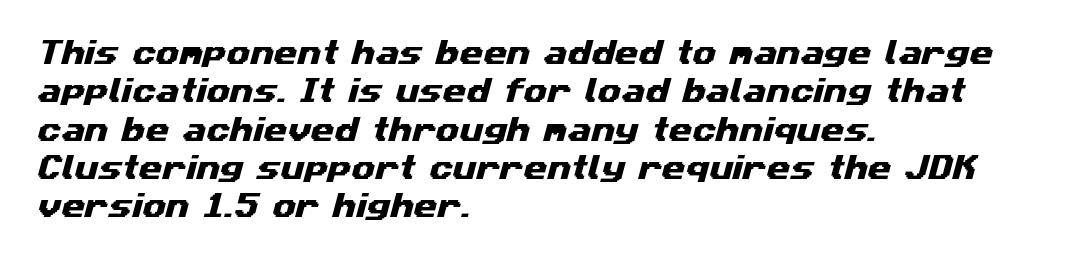
{"underline": "no", "align": "left", "line_spacing": "normal", "line_spacing_ratio": 1.42, "letter_spacing": "normal", "letter_spacing_em": 0.0, "glyph_px": 27}
